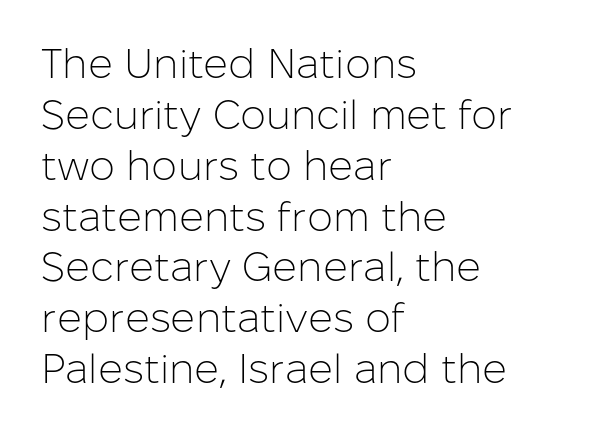
The image shows 41 px light sans-serif type, upright; set left-aligned, line spacing 1.24x, normal letter spacing, not underlined; low stroke contrast and a medium x-height.
